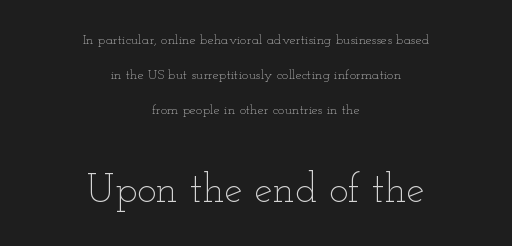
A typesetter would call this proportional, since set widths differ per character. Which of the two is more prominent by size? The second, at the bottom. Horizontal bands of white between lines are thick stripes. Underlining? Definitely not there. Stems and bowls with no extra thickness — not bold. Letter spacing: default.
